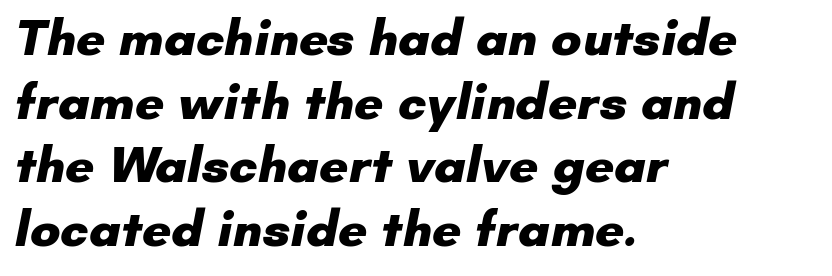
Quick note: underline off. Its strokes are broad and dark, the hallmark of bold type. Each word holds together tightly as a unit, with standard inter-letter gaps. The paragraph has a hard left edge and a soft right edge. Classification — sans serif. Each new line begins a customary step beneath the previous one.
